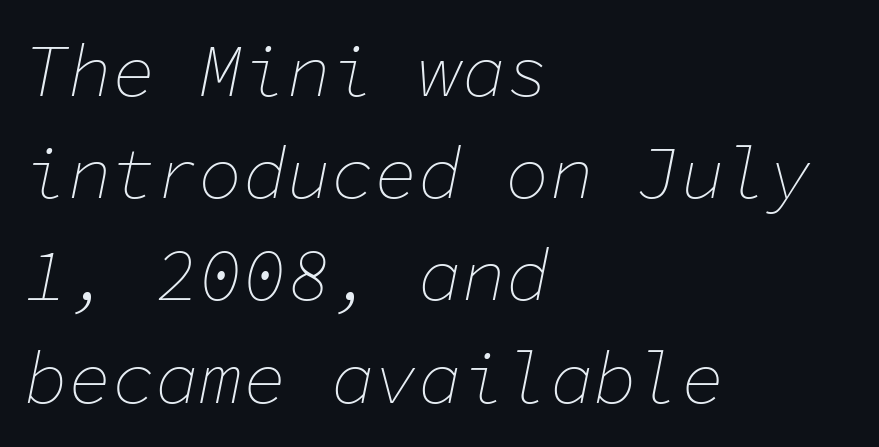
The image shows 73 px thin type, italic (leaning right), monospaced; set left-aligned, normal line spacing (1.4x), normal letter spacing, not underlined; low stroke contrast and a medium x-height.
